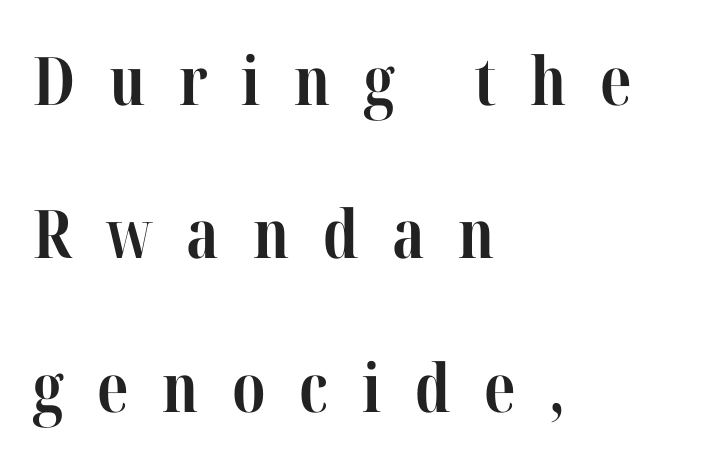
Q: Is the text bold? A: Yes.
Q: Is the text italic (slanted)? A: No, it is upright.
Q: Is the typeface a serif or a sans-serif typeface? A: Serif.
Q: Is the text underlined? A: No.
Q: How is the paragraph aligned? A: Left-aligned.
Q: Is the spacing between letters normal or unusually wide? A: Unusually wide.
Q: Is the spacing between lines tight, normal or loose? A: Loose.
Q: Width (condensed, normal, or wide)? A: Condensed.
Q: Stroke contrast? A: High.
Q: x-height? A: Medium.
Q: Monospaced? A: No.
